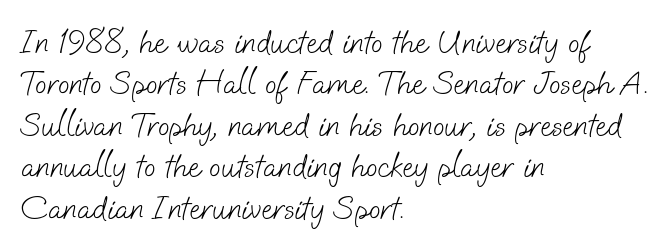
{"serif": "no", "bold": "no", "weight": "light", "width": "normal", "stroke_contrast": "low", "x_height": "small", "monospaced": "no", "underline": "no", "align": "left", "line_spacing_ratio": 1.22, "letter_spacing": "normal", "letter_spacing_em": 0.0, "glyph_px": 34}
